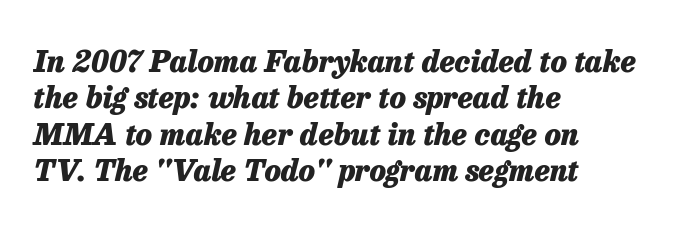
{"italic": "yes", "lean": "right", "slant_degrees": 13, "bold": "yes", "weight": "heavy", "width": "normal", "stroke_contrast": "low", "x_height": "medium", "monospaced": "no", "underline": "no", "align": "left", "line_spacing_ratio": 1.21, "letter_spacing": "normal", "letter_spacing_em": 0.0, "glyph_px": 30}
